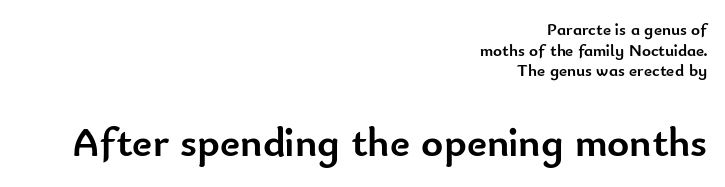
{"serif": "no", "italic": "no", "bold": "yes", "weight": "semibold", "width": "normal", "stroke_contrast": "low", "x_height": "small", "monospaced": "no", "underline": "no", "align": "right", "line_spacing_ratio": 1.22, "letter_spacing": "normal", "letter_spacing_em": 0.0, "larger_block": "second", "size_ratio": 2.47, "glyph_px": 42}
